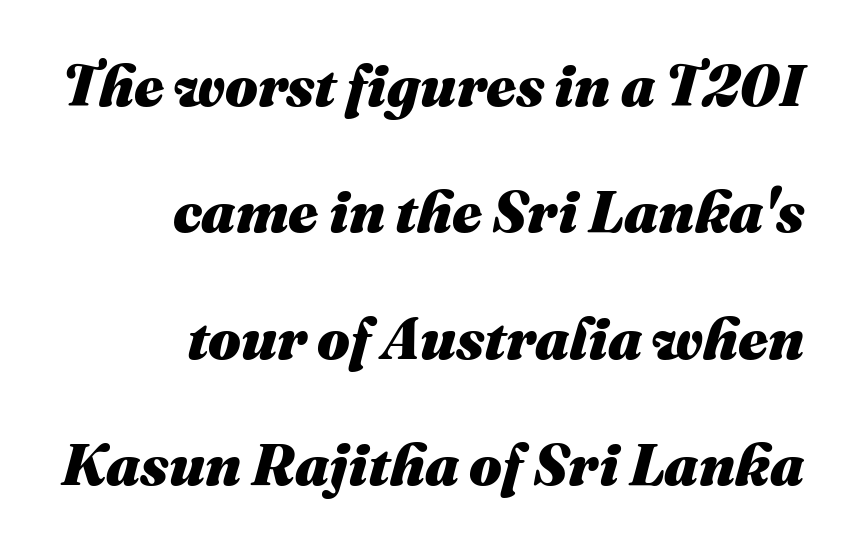
Baseline-to-baseline distance is far greater than the letter height. Visually the block forms a straight wall on the right and a jagged coastline on the left. Think of a printed novel: that variable character pitch is what you see here. Compared with ordinary roman type, these characters are visibly tilted. Type without underlining. Weight: bold.
